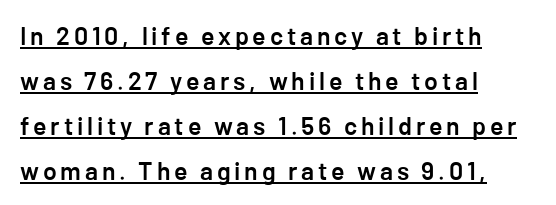
{"italic": "no", "bold": "semi", "underline": "yes", "align": "left", "line_spacing_ratio": 1.8, "glyph_px": 25}
